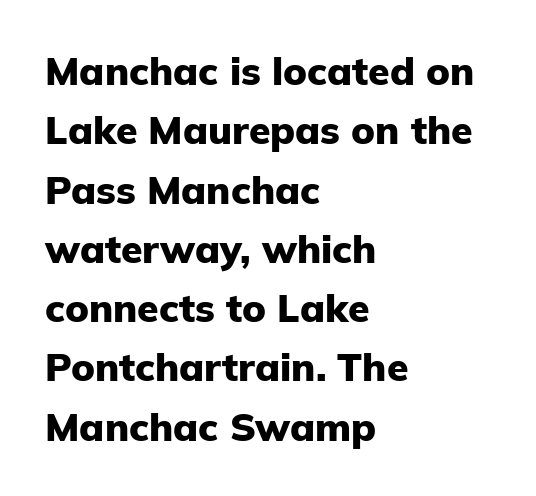
The image shows 39 px heavy sans-serif type, upright; set left-aligned, normal line spacing (1.52x), normal letter spacing, not underlined; low stroke contrast and a medium x-height.
